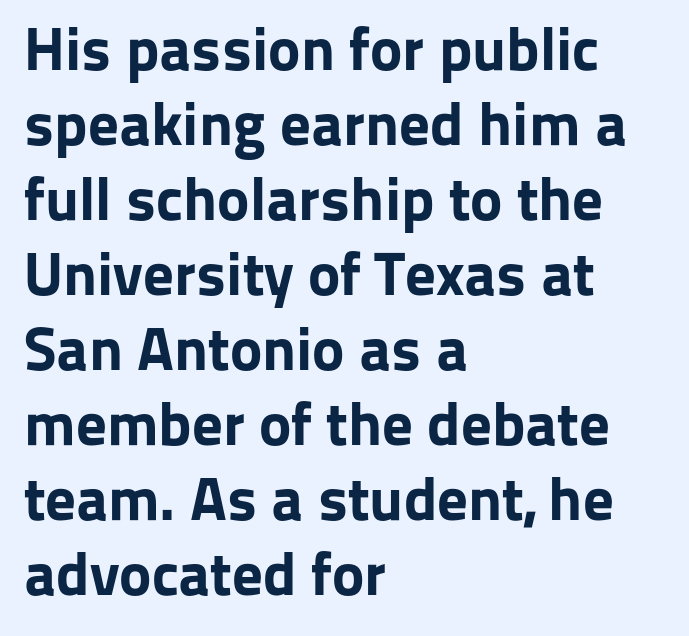
The image shows 61 px bold sans-serif type, upright; set left-aligned, line spacing 1.23x, normal letter spacing, not underlined; low stroke contrast and a medium x-height.
